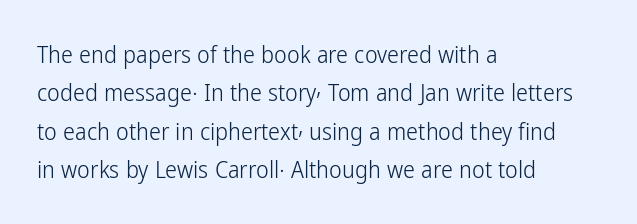
Q: Is the text bold? A: No.
Q: Is the text italic (slanted)? A: No, it is upright.
Q: Is the text underlined? A: No.
Q: How is the paragraph aligned? A: Left-aligned.
Q: Is the spacing between letters normal or unusually wide? A: Normal.
Q: Is the spacing between lines tight, normal or loose? A: Normal.
